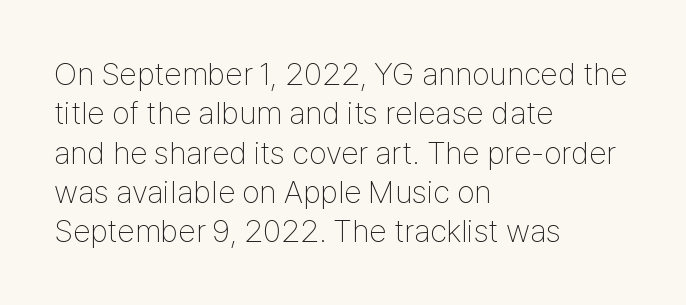
The image shows 32 px thin, condensed sans-serif type, upright; set left-aligned, line spacing 1.23x, normal letter spacing, not underlined; low stroke contrast and a medium x-height.
